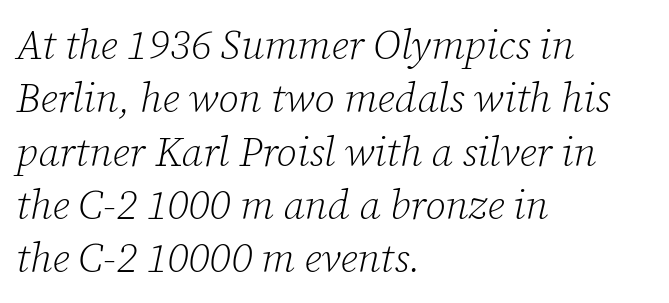
The image shows 41 px light serif type, italic (leaning right); set left-aligned, normal line spacing (1.3x), normal letter spacing, not underlined; low stroke contrast and a medium x-height.
